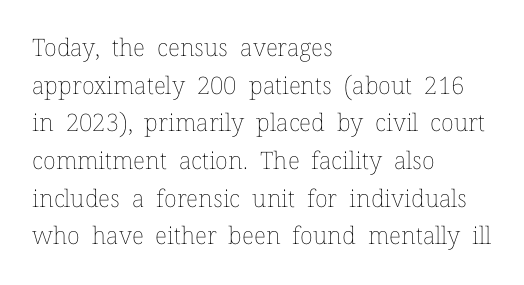
Q: Is the text bold? A: No.
Q: Is the text italic (slanted)? A: No, it is upright.
Q: Is the text underlined? A: No.
Q: How is the paragraph aligned? A: Left-aligned.
Q: Is the spacing between letters normal or unusually wide? A: Normal.
Q: Is the spacing between lines tight, normal or loose? A: Normal.
